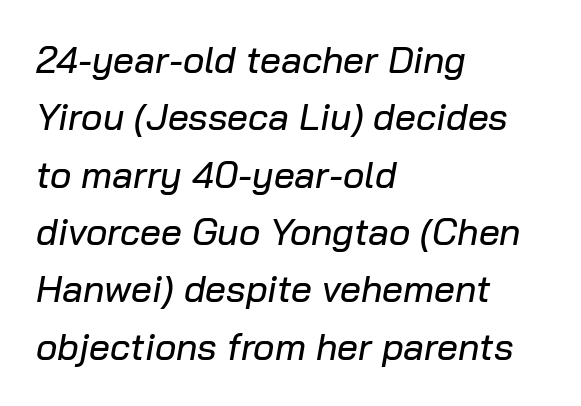
Q: Is the text italic (slanted)? A: Yes, it leans right by about 10 degrees.
Q: Is the text underlined? A: No.
Q: How is the paragraph aligned? A: Left-aligned.
Q: Is the spacing between letters normal or unusually wide? A: Normal.
Q: Is the spacing between lines tight, normal or loose? A: Normal.
Q: Width (condensed, normal, or wide)? A: Normal.
Q: Stroke contrast? A: Low.
Q: x-height? A: Medium.
Q: Monospaced? A: No.
